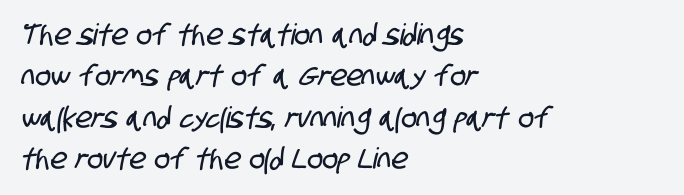
Q: Is the typeface a serif or a sans-serif typeface? A: Sans-serif.
Q: Is the text underlined? A: No.
Q: How is the paragraph aligned? A: Left-aligned.
Q: Is the spacing between letters normal or unusually wide? A: Normal.
Q: Is the spacing between lines tight, normal or loose? A: Normal.
Q: Width (condensed, normal, or wide)? A: Condensed.
Q: Stroke contrast? A: Low.
Q: x-height? A: Large.
Q: Monospaced? A: No.
